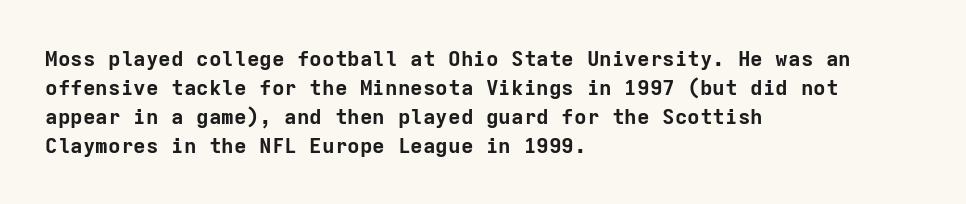
The lines are quadded left. These lines keep a tight, regular rhythm from letter to letter. The gap between lines stays unmarked. It's the straight-up-and-down kind of type. The rendering uses a moderate line-height, typical for paragraphs. Pretty heavy lettering here — definitely bold.
